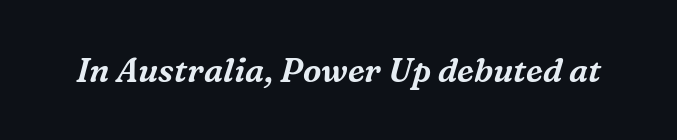
The passage shown leans; its letterforms are oblique. The passage shown is typed in a proportional face where columns would drift. Default kerning and tracking; the words read as compact shapes. Letterform terminals end in serifs throughout the passage. No word sits above an underline.
